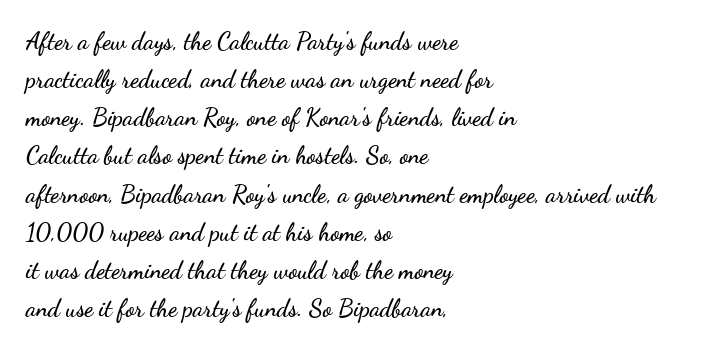
A normal amount of white space separates one row of letters from the next. In terms of letterspacing, this is plain default setting. Only glyphs here, with clear space below each row. Horizontally, the lines are justified to the leading edge only.
